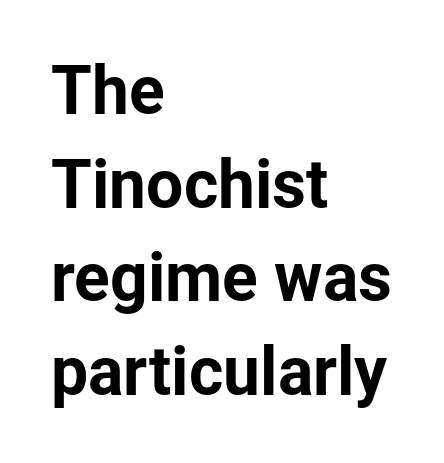
The image shows 66 px sans-serif type, upright; set left-aligned, normal line spacing (1.42x), normal letter spacing, not underlined; low stroke contrast and a medium x-height.
